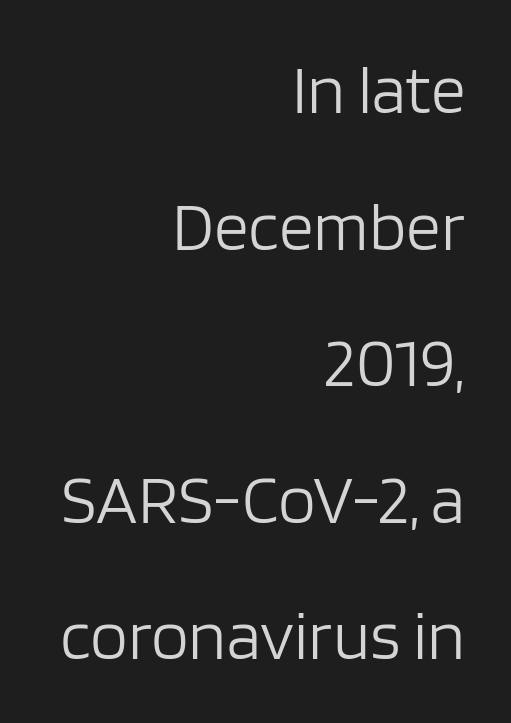
The zone under the glyphs is completely vacant. Default kerning and tracking; the words read as compact shapes. The letters stand straight up with perfectly vertical stems. Is there much room between lines? Yes — plenty of vertical air separates them.
